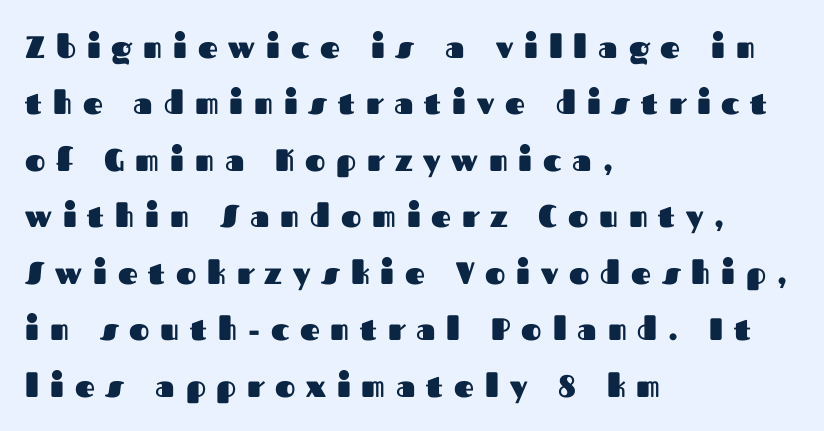
Q: Is the text bold? A: Yes.
Q: Is the text italic (slanted)? A: No, it is upright.
Q: Is the typeface a serif or a sans-serif typeface? A: Sans-serif.
Q: Is the text underlined? A: No.
Q: How is the paragraph aligned? A: Left-aligned.
Q: Is the spacing between letters normal or unusually wide? A: Unusually wide.
Q: Width (condensed, normal, or wide)? A: Normal.
Q: Stroke contrast? A: Medium.
Q: x-height? A: Medium.
Q: Monospaced? A: No.
